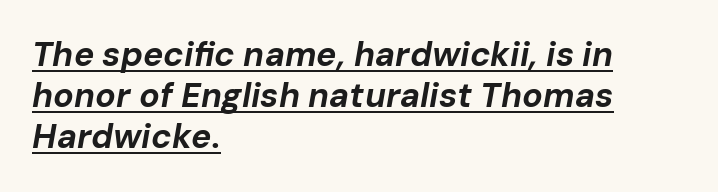
The image shows 34 px bold type, italic (leaning right); set left-aligned, line spacing 1.21x, normal letter spacing, underlined; low stroke contrast and a medium x-height.
